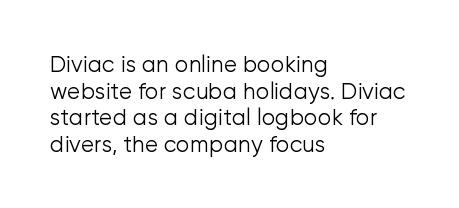
{"italic": "no", "bold": "no", "underline": "no", "align": "left", "line_spacing_ratio": 1.21, "letter_spacing": "normal", "letter_spacing_em": 0.0, "glyph_px": 22}
